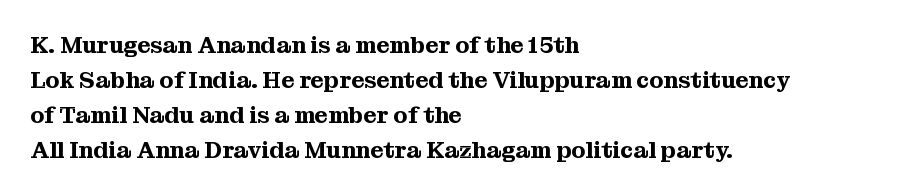
The image shows 23 px text type, upright; set left-aligned, normal line spacing (1.52x), normal letter spacing, not underlined.
